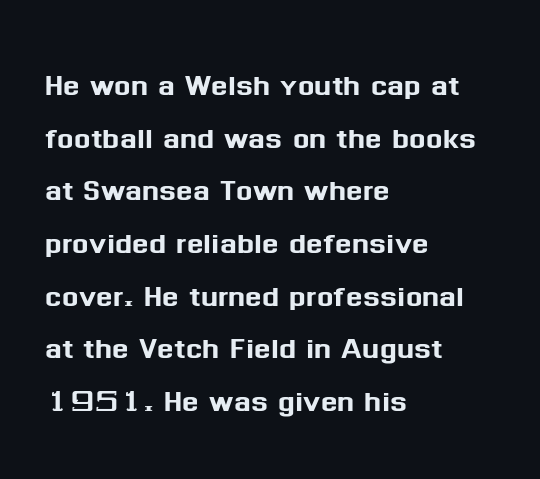
{"serif": "no", "italic": "no", "width": "normal", "stroke_contrast": "medium", "x_height": "medium", "monospaced": "no", "underline": "no", "align": "left", "line_spacing": "normal", "line_spacing_ratio": 1.35, "letter_spacing": "normal", "letter_spacing_em": 0.0, "glyph_px": 39}
